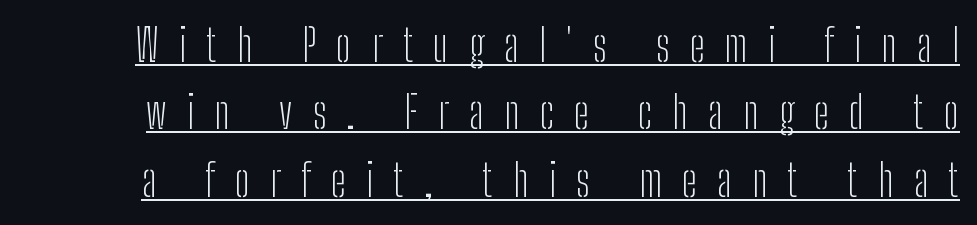
The image shows 44 px light, condensed sans-serif type, upright; set normal line spacing (1.53x), unusually wide letter spacing (+0.46 em), underlined; low stroke contrast and a medium x-height.
